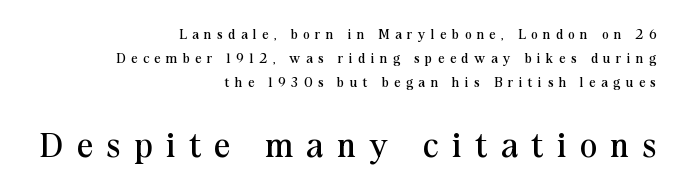
The ragged edge is on the left, which tells us the setting is flush right. These lines are composed in type with serifs. Caption: face not bold, strokes unweighted. Character widths vary here, with narrow letters taking less room than wide ones. The passage shown is not underscored anywhere. These two chunks differ in scale, with the bottom chunk taking the larger measure.
